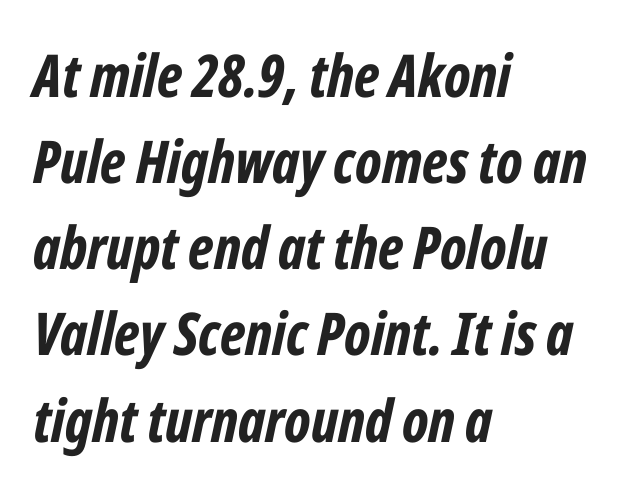
The image shows 59 px bold, condensed type, italic (leaning right); set left-aligned, normal line spacing (1.46x), normal letter spacing, not underlined; low stroke contrast and a medium x-height.
